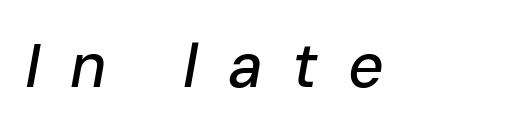
Words appear elongated and porous because spacing is wide. The face used here has a pronounced slope to its letters. Letters rest on an invisible, unmarked baseline. The letters advance in unequal steps, a hallmark of proportional type.
